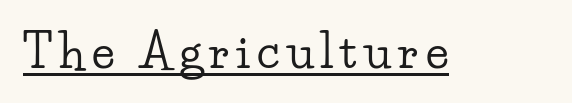
The image shows 46 px wide serif type, upright; set underlined; low stroke contrast and a small x-height.
